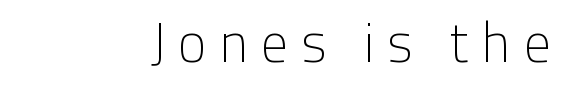
The specimen reads as upright at a glance. The designer went with a sans here, leaving each stem footless. The space directly below the letters is spotless. The rendering inserts visible extra space after every character.
